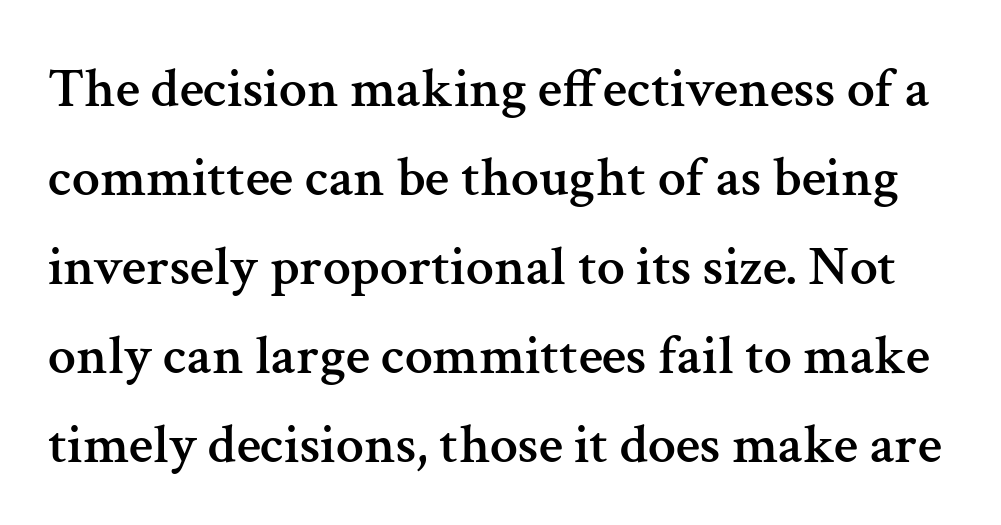
Yep, those are serifs on the letters. A typesetter would call this leading conventional body-copy spacing. Just letters on the line, the space beneath them empty. The letters advance in unequal steps, a hallmark of proportional type.
